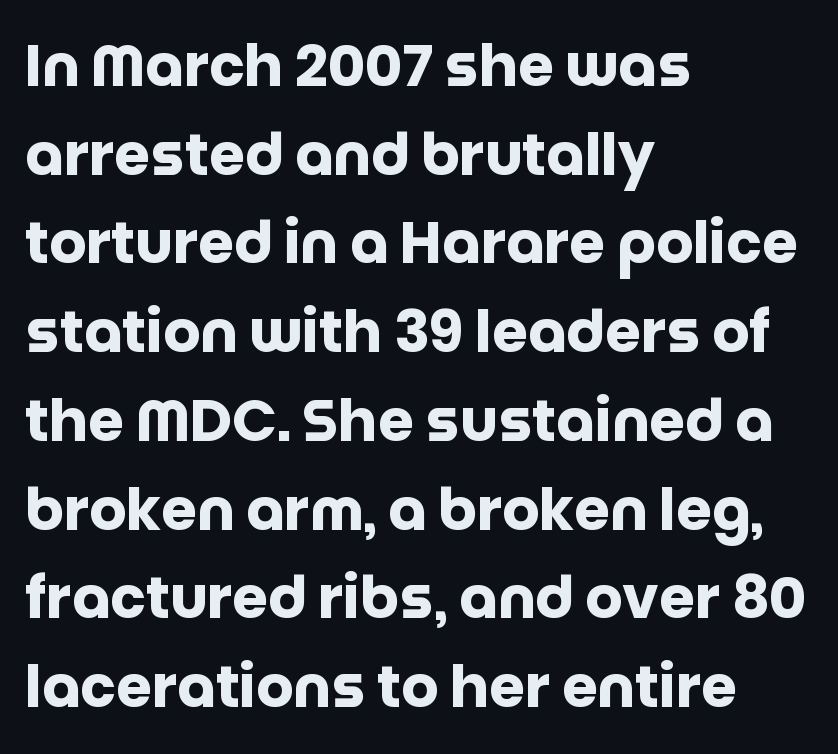
The image shows 58 px heavy sans-serif type, upright; set left-aligned, normal line spacing (1.53x), normal letter spacing, not underlined; low stroke contrast and a large x-height.
